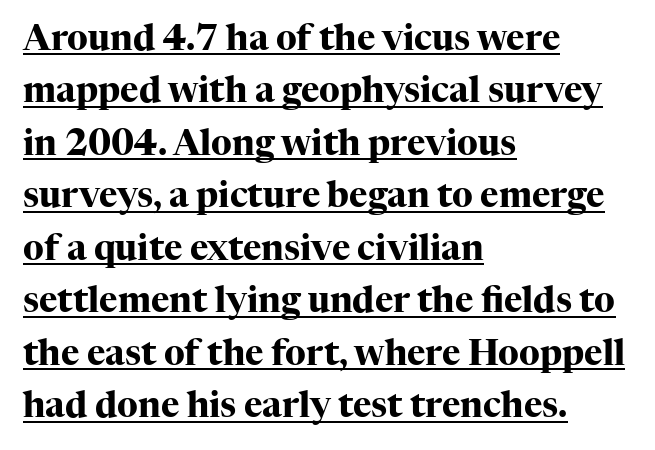
Q: Is the text bold? A: Yes.
Q: Is the text italic (slanted)? A: No, it is upright.
Q: Is the typeface a serif or a sans-serif typeface? A: Serif.
Q: Is the text underlined? A: Yes.
Q: How is the paragraph aligned? A: Left-aligned.
Q: Is the spacing between letters normal or unusually wide? A: Normal.
Q: Is the spacing between lines tight, normal or loose? A: Normal.
Q: Width (condensed, normal, or wide)? A: Normal.
Q: Stroke contrast? A: High.
Q: x-height? A: Medium.
Q: Monospaced? A: No.
